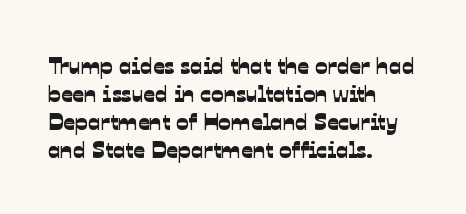
Q: Is the text underlined? A: No.
Q: How is the paragraph aligned? A: Left-aligned.
Q: Is the spacing between letters normal or unusually wide? A: Normal.
